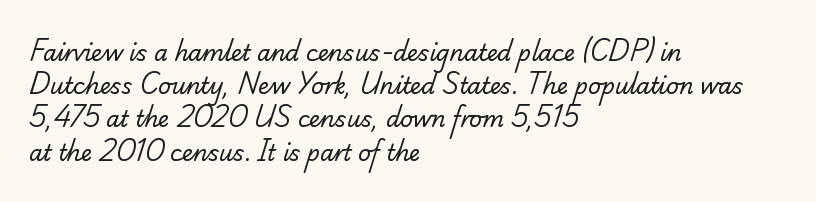
The lines in this sample share a left origin and differ only in where they stop. Default kerning and tracking; the words read as compact shapes. The passage shown stacks its lines at a standard gap. Weight: regular or lighter.
